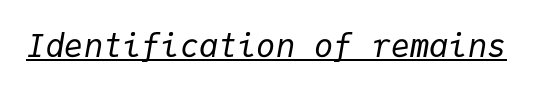
The image shows 32 px regular-weight type, italic (leaning right), monospaced; set normal letter spacing, underlined; low stroke contrast and a medium x-height.
